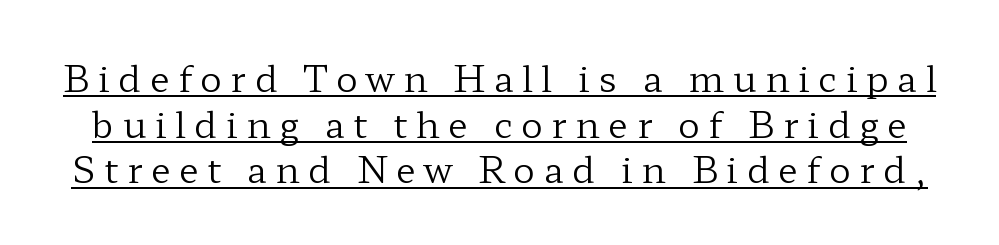
Q: Is the text bold? A: No.
Q: Is the text italic (slanted)? A: No, it is upright.
Q: Is the typeface a serif or a sans-serif typeface? A: Serif.
Q: Is the text underlined? A: Yes.
Q: Is the spacing between letters normal or unusually wide? A: Unusually wide.
Q: Is the spacing between lines tight, normal or loose? A: Normal.
Q: Width (condensed, normal, or wide)? A: Wide.
Q: Stroke contrast? A: Low.
Q: x-height? A: Medium.
Q: Monospaced? A: No.
